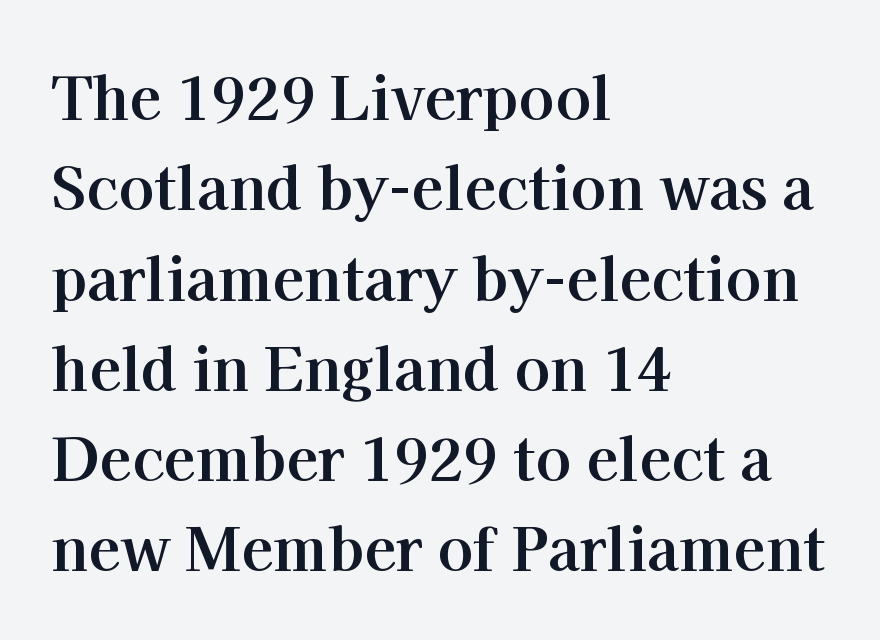
Q: Is the text bold? A: Yes.
Q: Is the text italic (slanted)? A: No, it is upright.
Q: Is the typeface a serif or a sans-serif typeface? A: Serif.
Q: Is the text underlined? A: No.
Q: How is the paragraph aligned? A: Left-aligned.
Q: Is the spacing between letters normal or unusually wide? A: Normal.
Q: Is the spacing between lines tight, normal or loose? A: Normal.
Q: Width (condensed, normal, or wide)? A: Normal.
Q: Stroke contrast? A: High.
Q: x-height? A: Medium.
Q: Monospaced? A: No.
